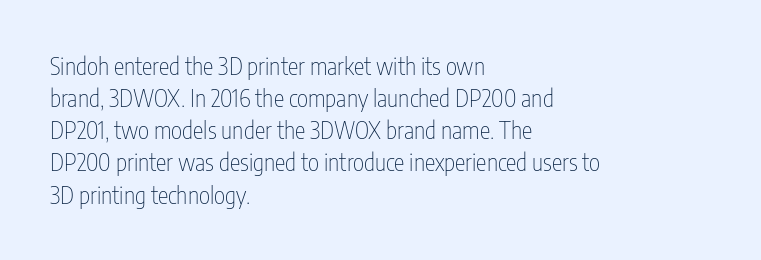
The strip under each line holds only bare page. You could call the tracking neutral — neither tight nor loose. Where is the straight margin? On the left. Upright lettering throughout. The weight tops out at a normal text grade.
